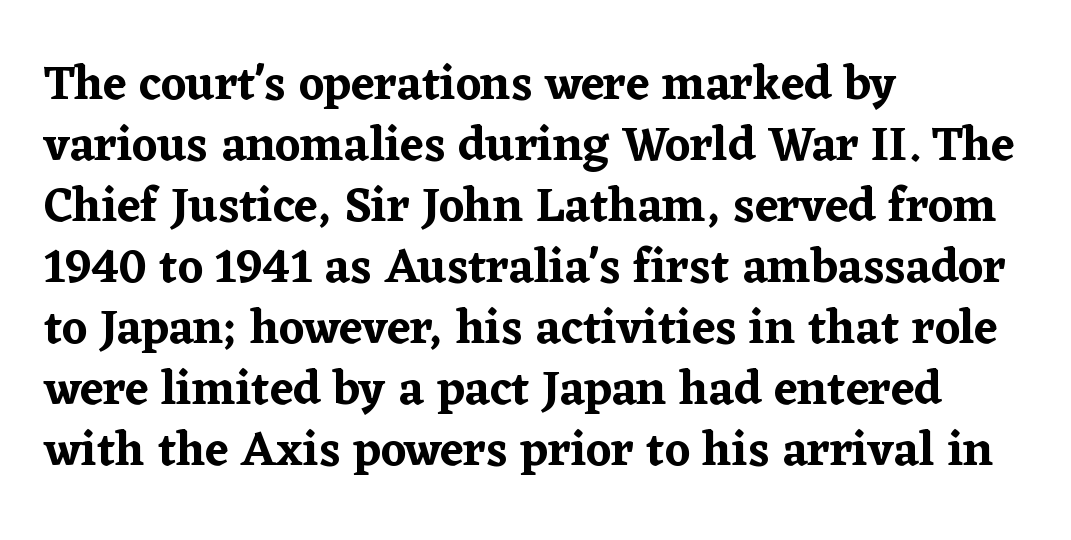
No extra tracking has been applied to these lines. Is the block centered? No — it sits flush against the left margin. Look at the bottom of the vertical strokes: they flare into serifs here. Unlike italic type, these characters show no tilt at all. Spacing verdict: proportional, widths tailored to each character. Leading matches the norm, producing a regular column.
